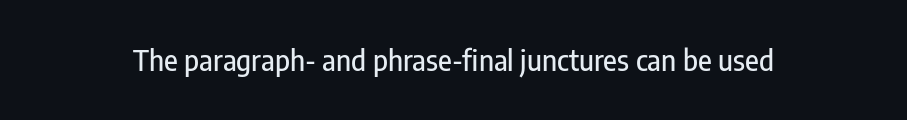
Type without underlining. Character widths vary here, with narrow letters taking less room than wide ones. Each word holds together tightly as a unit, with standard inter-letter gaps. You can tell from the bare stems that sans-serif type was used.
